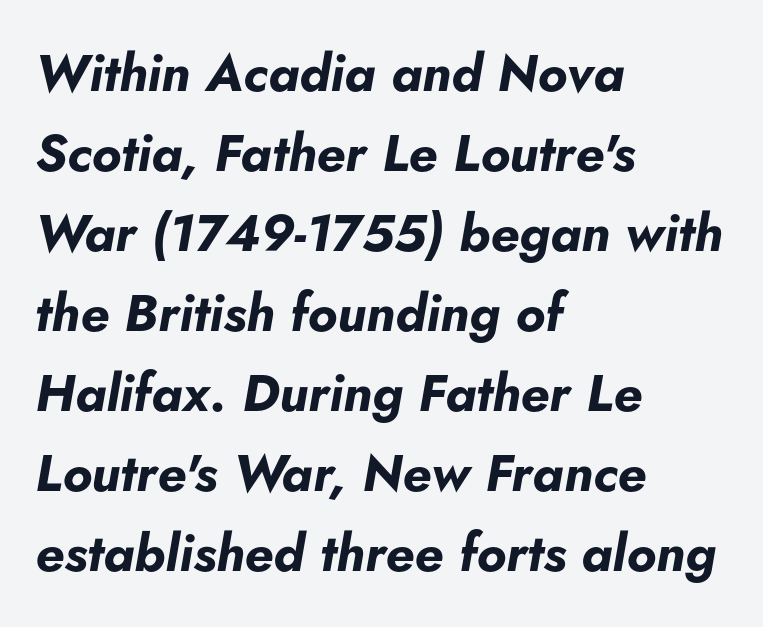
Varying glyph widths throughout — classic text-font behaviour. These words are printed bold, with thick strokes throughout. A typesetter would call this zero additional tracking. Baseline-to-baseline distance is the conventional proportion of letter height. Beneath every word, the page is bare. Observe the lean: these are italic letterforms.
